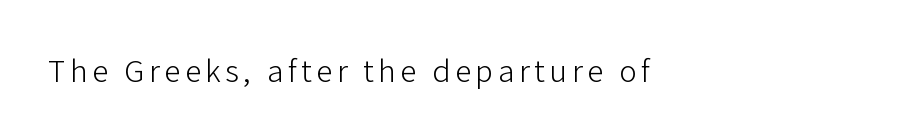
Q: Is the text bold? A: No.
Q: Is the text italic (slanted)? A: No, it is upright.
Q: Is the typeface a serif or a sans-serif typeface? A: Sans-serif.
Q: Is the text underlined? A: No.
Q: How is the paragraph aligned? A: Left-aligned.
Q: Width (condensed, normal, or wide)? A: Normal.
Q: Stroke contrast? A: Low.
Q: x-height? A: Medium.
Q: Monospaced? A: No.
